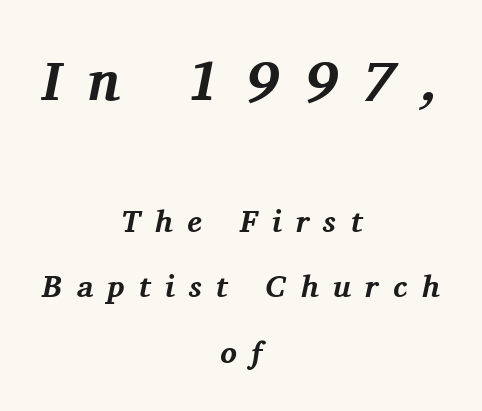
Q: Is the text bold? A: Yes.
Q: Is the text italic (slanted)? A: Yes, it leans right by about 11 degrees.
Q: Is the typeface a serif or a sans-serif typeface? A: Serif.
Q: Is the text underlined? A: No.
Q: How is the paragraph aligned? A: Centered.
Q: Is the spacing between letters normal or unusually wide? A: Unusually wide.
Q: Is the spacing between lines tight, normal or loose? A: Loose.
Q: Which block of text is set in a larger size, the first (top) or the second (bottom)? A: The first (top) one.
Q: Width (condensed, normal, or wide)? A: Normal.
Q: Stroke contrast? A: Medium.
Q: x-height? A: Medium.
Q: Monospaced? A: No.
